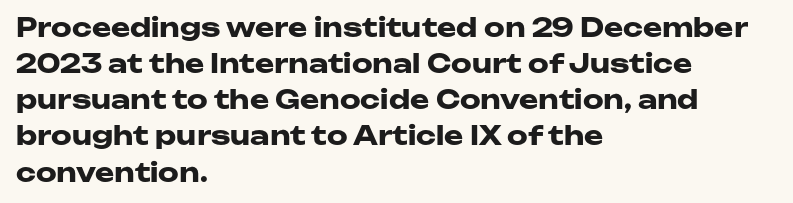
The image shows 26 px bold type, upright; set left-aligned, normal line spacing (1.39x), normal letter spacing, not underlined.
